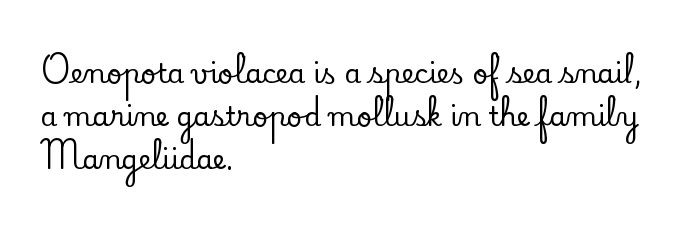
Q: Is the text italic (slanted)? A: No, it is upright.
Q: Is the text underlined? A: No.
Q: How is the paragraph aligned? A: Left-aligned.
Q: Is the spacing between letters normal or unusually wide? A: Normal.
Q: Is the spacing between lines tight, normal or loose? A: Normal.
